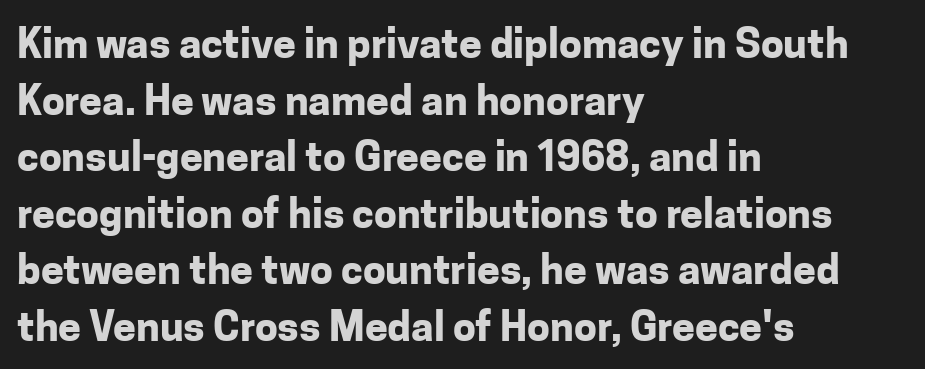
Spacing between characters is what you'd get straight out of the box. Glance below the letters and you will spot only blank space. This sample uses an upright cut, with every glyph sitting square on the baseline. The glyphs have the mass of a bold cut.
